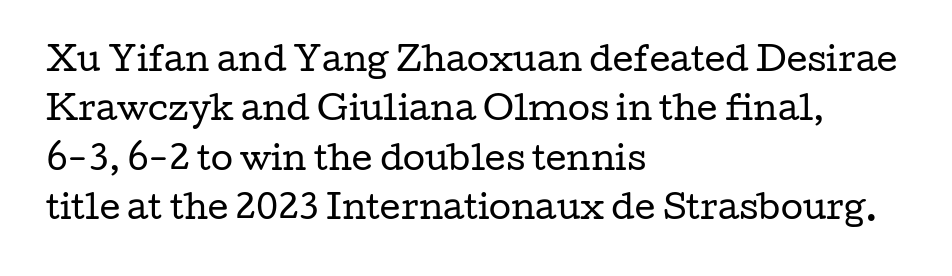
The image shows 32 px regular-weight, wide serif type, upright; set left-aligned, normal line spacing (1.54x), normal letter spacing, not underlined; low stroke contrast and a medium x-height.
